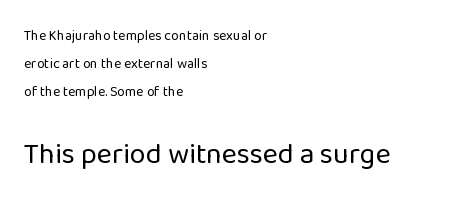
Q: Is the text bold? A: No.
Q: Is the text italic (slanted)? A: No, it is upright.
Q: Is the typeface a serif or a sans-serif typeface? A: Sans-serif.
Q: Is the text underlined? A: No.
Q: How is the paragraph aligned? A: Left-aligned.
Q: Is the spacing between letters normal or unusually wide? A: Normal.
Q: Is the spacing between lines tight, normal or loose? A: Loose.
Q: Which block of text is set in a larger size, the first (top) or the second (bottom)? A: The second (bottom) one.
Q: Width (condensed, normal, or wide)? A: Normal.
Q: Stroke contrast? A: Low.
Q: x-height? A: Medium.
Q: Monospaced? A: No.
